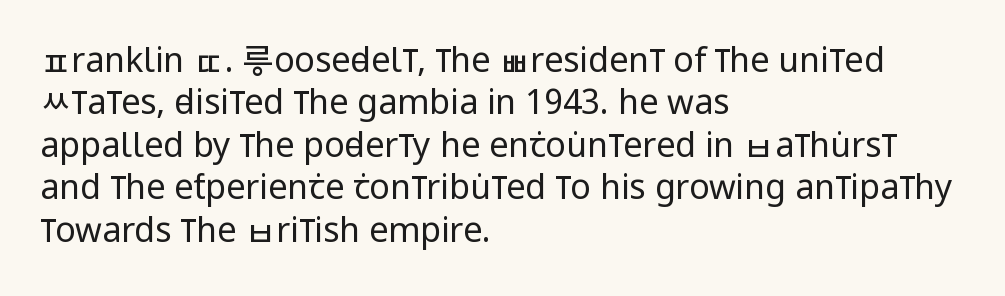
The image shows 34 px regular-weight, condensed sans-serif type, upright; set left-aligned, normal line spacing (1.25x), normal letter spacing, not underlined; low stroke contrast and a large x-height.
